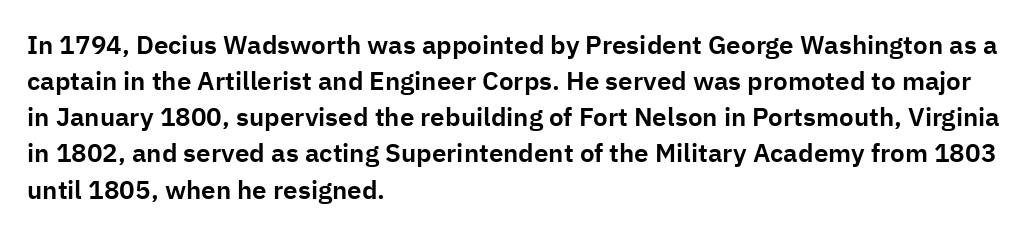
{"italic": "no", "underline": "no", "align": "left", "line_spacing": "normal", "line_spacing_ratio": 1.39, "letter_spacing": "normal", "letter_spacing_em": 0.0, "glyph_px": 26}
